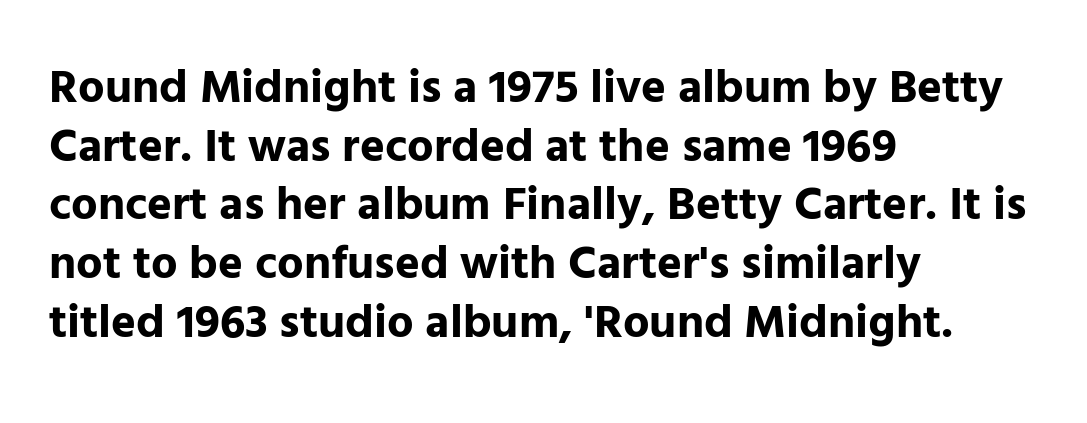
Q: Is the text bold? A: Yes.
Q: Is the text italic (slanted)? A: No, it is upright.
Q: Is the typeface a serif or a sans-serif typeface? A: Sans-serif.
Q: Is the text underlined? A: No.
Q: How is the paragraph aligned? A: Left-aligned.
Q: Is the spacing between letters normal or unusually wide? A: Normal.
Q: Is the spacing between lines tight, normal or loose? A: Normal.
Q: Width (condensed, normal, or wide)? A: Normal.
Q: Stroke contrast? A: Low.
Q: x-height? A: Medium.
Q: Monospaced? A: No.
